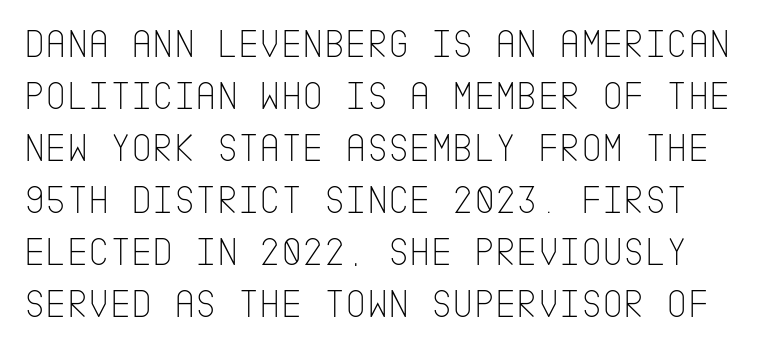
Q: Is the text bold? A: No.
Q: Is the text italic (slanted)? A: No, it is upright.
Q: Is the typeface a serif or a sans-serif typeface? A: Sans-serif.
Q: Is the text underlined? A: No.
Q: Is the spacing between letters normal or unusually wide? A: Normal.
Q: Is the spacing between lines tight, normal or loose? A: Normal.
Q: Width (condensed, normal, or wide)? A: Condensed.
Q: Stroke contrast? A: Low.
Q: x-height? A: Large.
